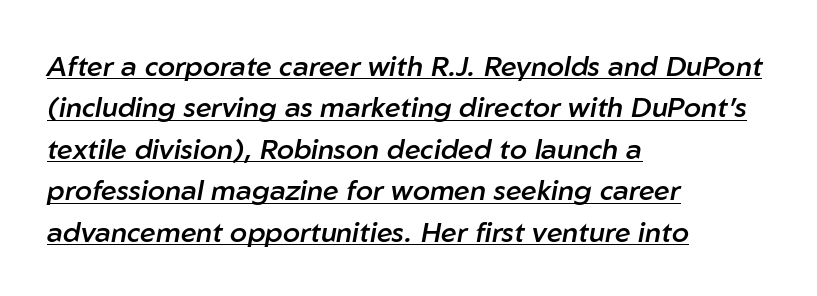
Q: Is the text bold? A: Semi-bold.
Q: Is the text italic (slanted)? A: Yes, it leans right by about 10 degrees.
Q: Is the text underlined? A: Yes.
Q: How is the paragraph aligned? A: Left-aligned.
Q: Is the spacing between letters normal or unusually wide? A: Normal.
Q: Is the spacing between lines tight, normal or loose? A: Normal.
Q: Width (condensed, normal, or wide)? A: Normal.
Q: Stroke contrast? A: Low.
Q: x-height? A: Medium.
Q: Monospaced? A: No.
